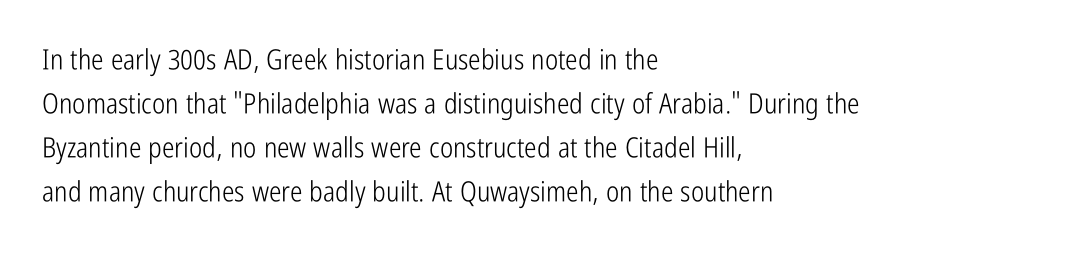
{"serif": "no", "italic": "no", "bold": "no", "weight": "light", "width": "condensed", "stroke_contrast": "low", "x_height": "medium", "monospaced": "no", "underline": "no", "align": "left", "line_spacing": "normal", "line_spacing_ratio": 1.57, "letter_spacing": "normal", "letter_spacing_em": 0.0, "glyph_px": 28}
